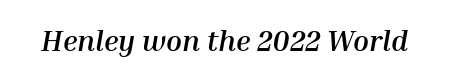
{"italic": "yes", "lean": "right", "slant_degrees": 10, "bold": "yes", "weight": "semibold", "width": "normal", "stroke_contrast": "medium", "x_height": "medium", "monospaced": "no", "underline": "no", "letter_spacing": "normal", "letter_spacing_em": 0.0, "glyph_px": 29}
